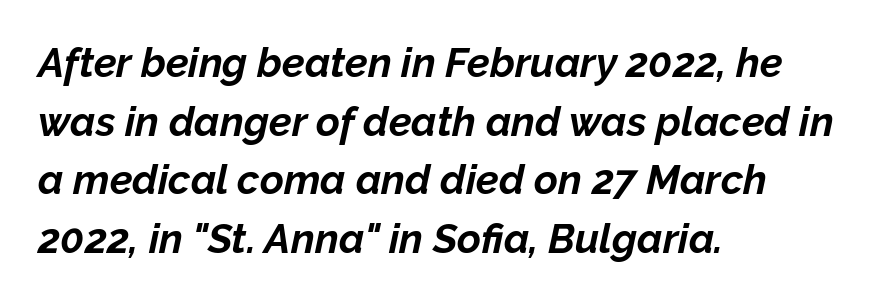
{"italic": "yes", "lean": "right", "slant_degrees": 12, "bold": "yes", "weight": "bold", "width": "normal", "stroke_contrast": "low", "x_height": "medium", "monospaced": "no", "underline": "no", "align": "left", "line_spacing": "normal", "line_spacing_ratio": 1.43, "letter_spacing": "normal", "letter_spacing_em": 0.0, "glyph_px": 41}
